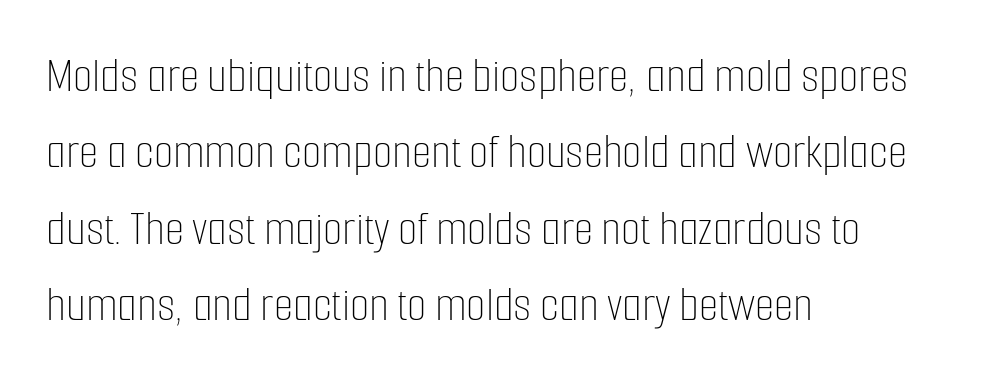
The image shows 50 px thin, condensed type, upright; set left-aligned, normal line spacing (1.53x), normal letter spacing, not underlined; low stroke contrast and a medium x-height.
